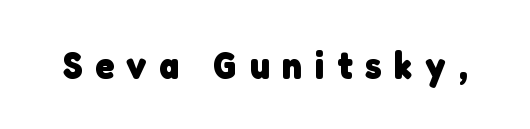
Q: Is the text bold? A: Yes.
Q: Is the typeface a serif or a sans-serif typeface? A: Sans-serif.
Q: Is the text underlined? A: No.
Q: Is the spacing between letters normal or unusually wide? A: Unusually wide.
Q: Width (condensed, normal, or wide)? A: Normal.
Q: Stroke contrast? A: Low.
Q: x-height? A: Medium.
Q: Monospaced? A: No.
